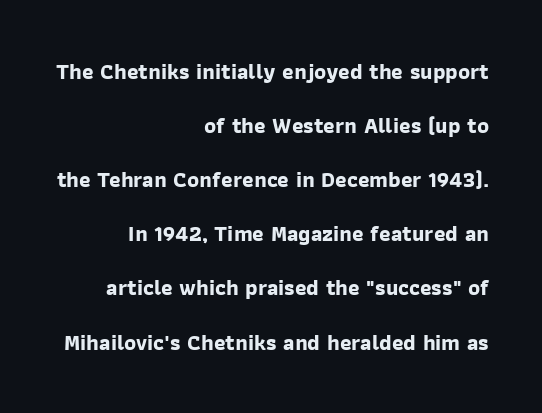
This rendering features lettering with no underline. Reading down the block, your eye finds every line finishing at a fixed right position. Between one letter and the next there's only the usual sliver of space. The rendering uses a bold face; every stroke is thick and dark.
